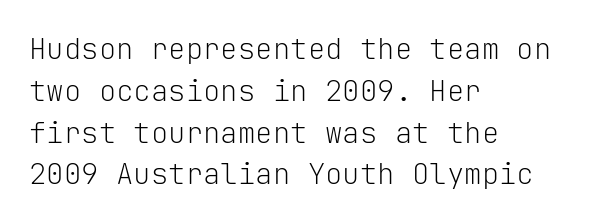
The image shows 29 px light sans-serif type, upright, monospaced; set left-aligned, normal line spacing (1.44x), normal letter spacing, not underlined; low stroke contrast and a medium x-height.
